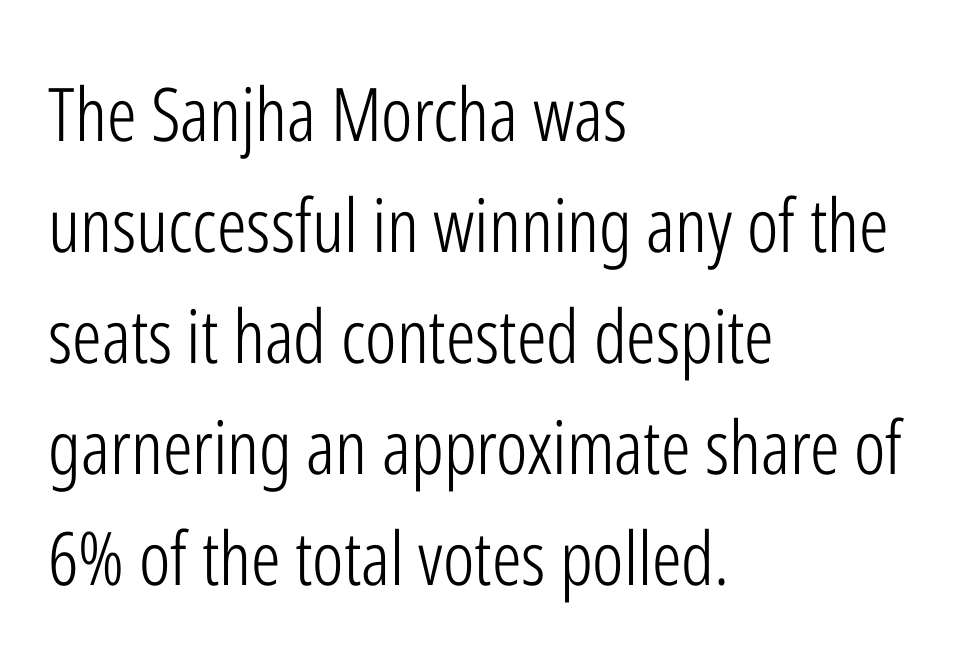
The image shows 74 px light, condensed sans-serif type, upright; set left-aligned, normal line spacing (1.5x), normal letter spacing, not underlined; low stroke contrast and a medium x-height.
